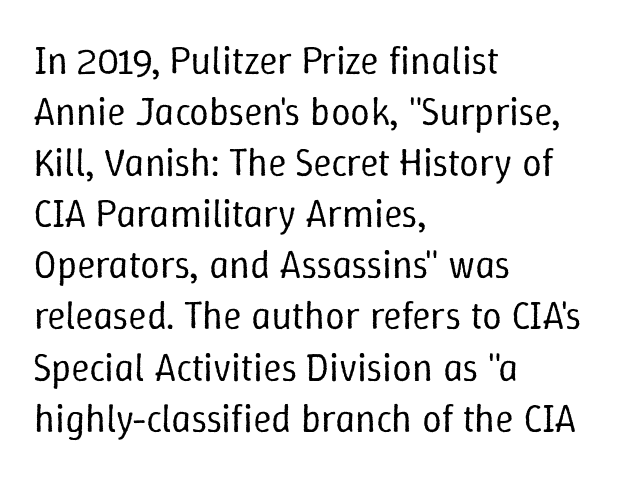
The image shows 39 px regular-weight type, upright; set left-aligned, normal line spacing (1.31x), normal letter spacing, not underlined; low stroke contrast and a medium x-height.
